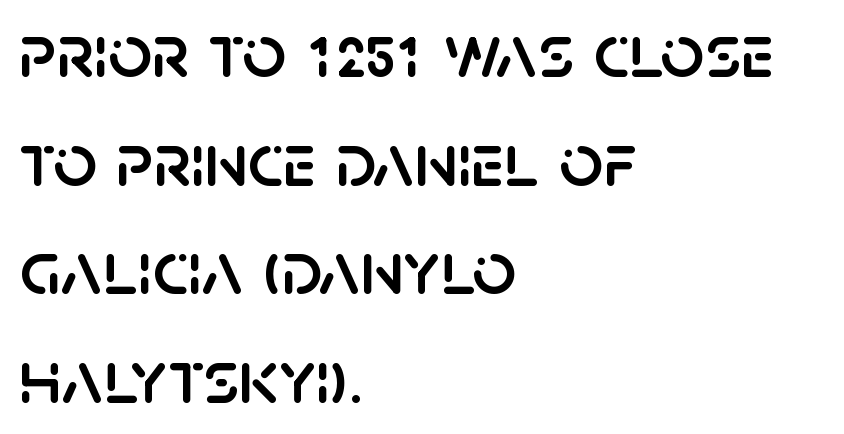
{"serif": "no", "italic": "no", "width": "normal", "stroke_contrast": "low", "x_height": "large", "monospaced": "no", "underline": "no", "align": "left", "line_spacing": "normal", "line_spacing_ratio": 1.41, "letter_spacing": "normal", "letter_spacing_em": 0.0, "glyph_px": 77}
